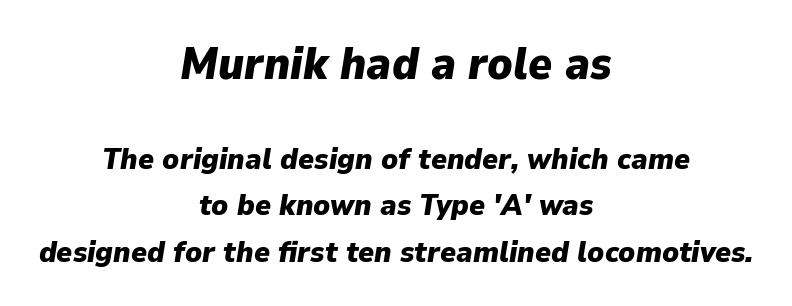
{"italic": "yes", "lean": "right", "slant_degrees": 9, "bold": "yes", "weight": "heavy", "width": "normal", "stroke_contrast": "low", "x_height": "medium", "monospaced": "no", "underline": "no", "align": "center", "line_spacing": "normal", "line_spacing_ratio": 1.54, "letter_spacing": "normal", "letter_spacing_em": 0.0, "larger_block": "first", "size_ratio": 1.5, "glyph_px": 45}
